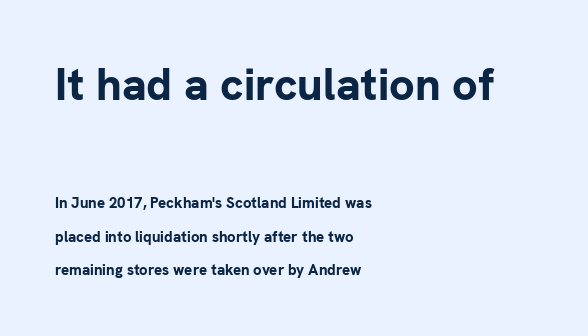
The image shows 45 px bold sans-serif type, upright; set left-aligned, loose line spacing (2.26x), normal letter spacing, not underlined; the first (top) block is 3.0x larger; low stroke contrast and a medium x-height.
